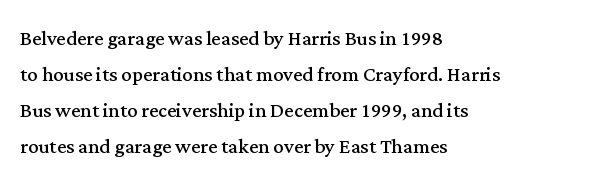
Teacher's note: observe the even left margin — that is flush-left alignment. Students, note that the glyphs here touch the page at normal intervals. Do the letters lean? They stand straight. Descenders hang freely into open space. Stem width sits at or under what a default text font uses.
